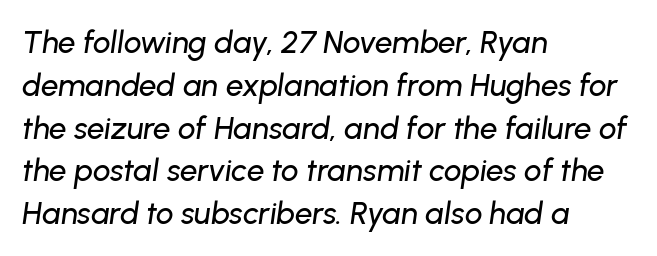
The image shows 31 px text type, italic (leaning right); set left-aligned, normal line spacing (1.38x), normal letter spacing, not underlined; low stroke contrast and a medium x-height.
